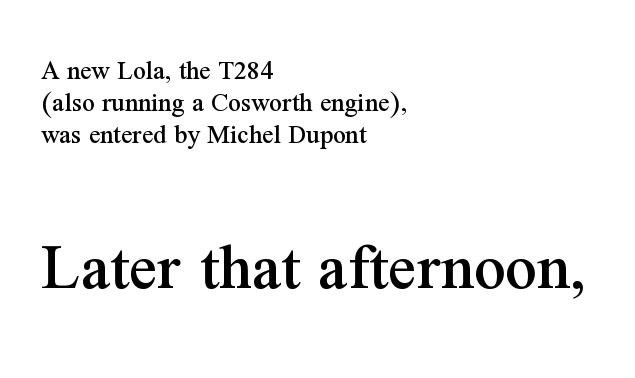
This is roman type, the default non-slanted kind. The string is rendered with underlining switched off. Here the designer chose a conventional face with non-uniform glyph widths. Reading down the column, the eye jumps only a short way to each next line. Regarding serifs, this sample has them.
